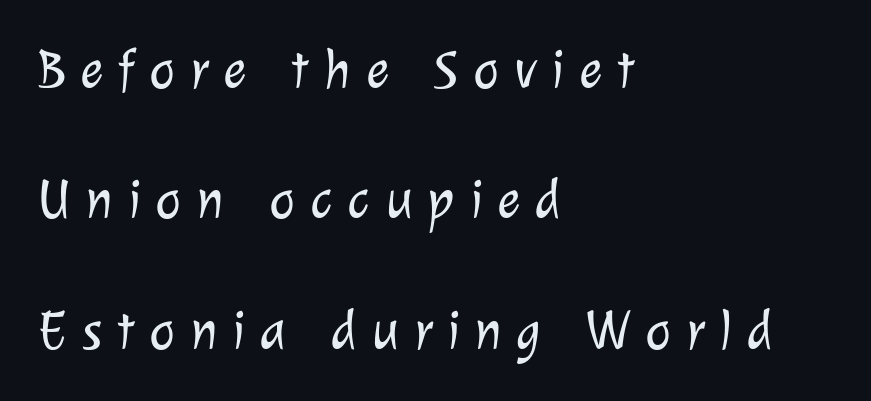
The baseline area is clear. Varying glyph widths throughout — classic text-font behaviour. These lines stack with their left ends in a neat column. You can tell from the bare stems that sans-serif type was used. One glance says open: line gaps are wider than usual.
